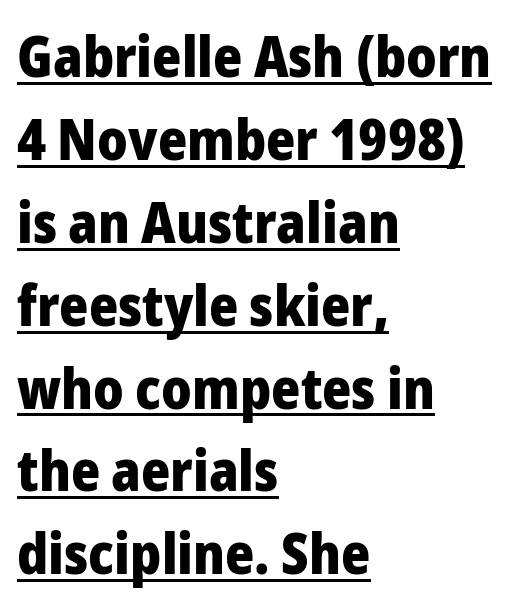
The image shows 56 px heavy sans-serif type, upright; set left-aligned, normal line spacing (1.48x), normal letter spacing, underlined; low stroke contrast and a medium x-height.
